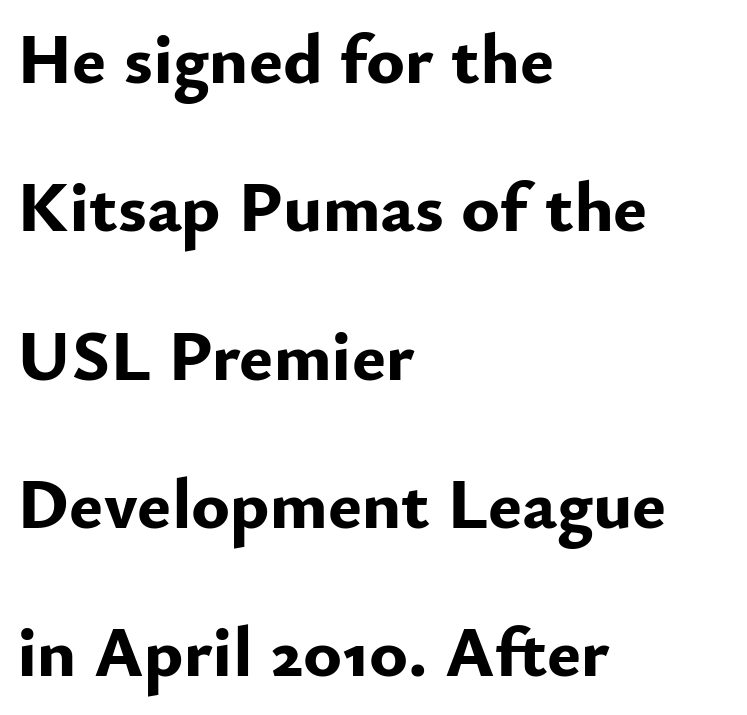
The image shows 72 px bold sans-serif type, upright; set left-aligned, loose line spacing (2.06x), normal letter spacing, not underlined; low stroke contrast and a small x-height.
